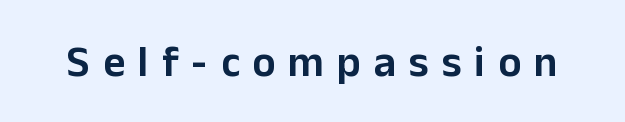
The image shows 43 px sans-serif type, upright; set unusually wide letter spacing (+0.3 em), not underlined; low stroke contrast and a medium x-height.
